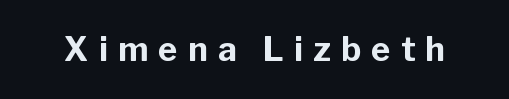
The image shows 33 px bold sans-serif type, upright; set unusually wide letter spacing (+0.31 em), not underlined; low stroke contrast and a medium x-height.
